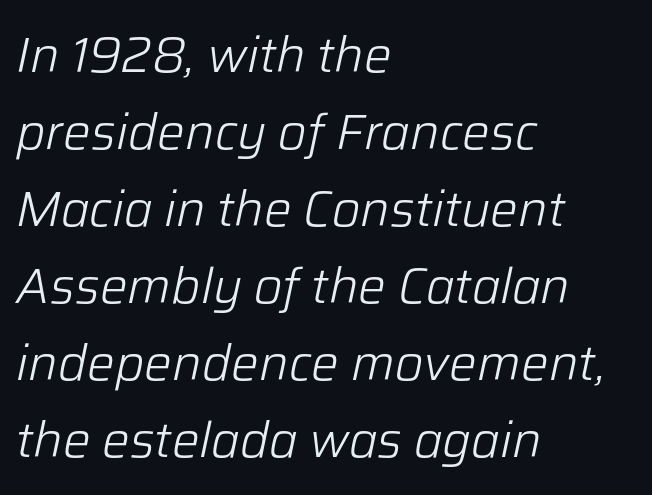
The baseline area is clear. The rendering keeps characters at their native spacing. This sample has the flowing, uneven cadence of proportional lettering. A typesetter would mark this as italic. The passage shown is not bold in any degree. Vertically, the passage feels balanced, rows spaced as you'd expect.
